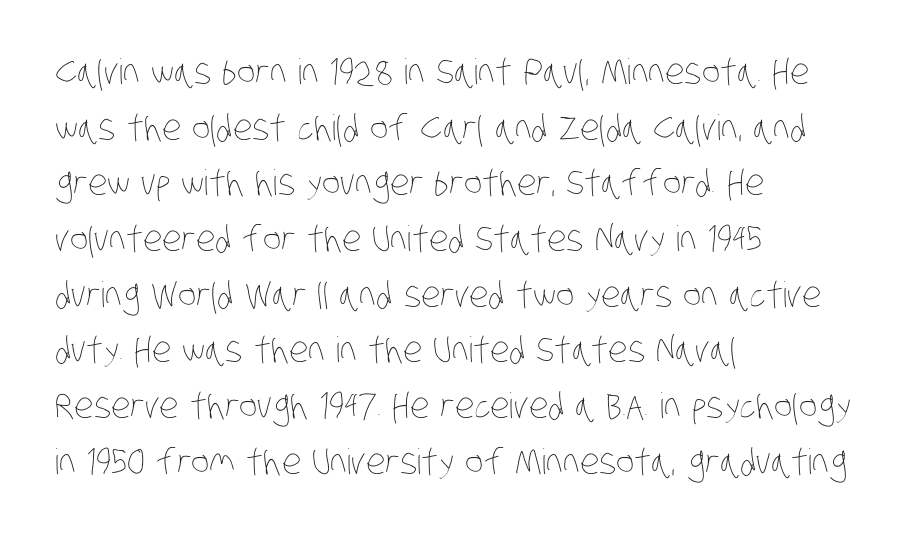
Q: Is the text bold? A: No.
Q: Is the text underlined? A: No.
Q: How is the paragraph aligned? A: Left-aligned.
Q: Is the spacing between letters normal or unusually wide? A: Normal.
Q: Is the spacing between lines tight, normal or loose? A: Normal.
Q: Width (condensed, normal, or wide)? A: Condensed.
Q: Stroke contrast? A: Low.
Q: x-height? A: Large.
Q: Monospaced? A: No.
